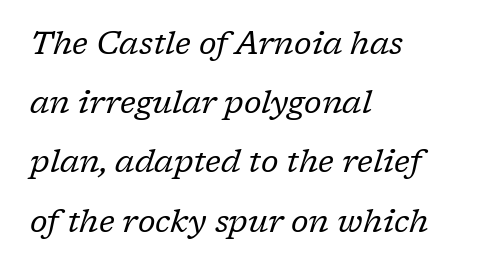
{"serif": "yes", "italic": "yes", "lean": "right", "slant_degrees": 17, "bold": "no", "weight": "regular", "width": "normal", "stroke_contrast": "low", "x_height": "medium", "monospaced": "no", "underline": "no", "align": "left", "line_spacing_ratio": 1.85, "letter_spacing": "normal", "letter_spacing_em": 0.0, "glyph_px": 32}
